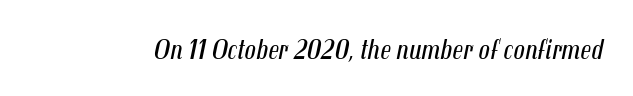
{"italic": "yes", "lean": "right", "slant_degrees": 12, "bold": "no", "weight": "regular", "width": "condensed", "stroke_contrast": "medium", "x_height": "medium", "monospaced": "no", "underline": "no", "letter_spacing": "normal", "letter_spacing_em": 0.0, "glyph_px": 28}
